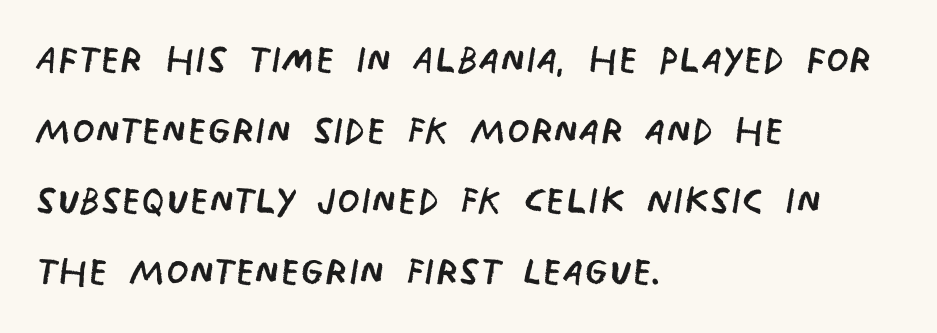
Q: Is the text bold? A: No.
Q: Is the typeface a serif or a sans-serif typeface? A: Sans-serif.
Q: Is the text underlined? A: No.
Q: How is the paragraph aligned? A: Left-aligned.
Q: Is the spacing between letters normal or unusually wide? A: Normal.
Q: Is the spacing between lines tight, normal or loose? A: Normal.
Q: Width (condensed, normal, or wide)? A: Condensed.
Q: Stroke contrast? A: Low.
Q: x-height? A: Large.
Q: Monospaced? A: No.
